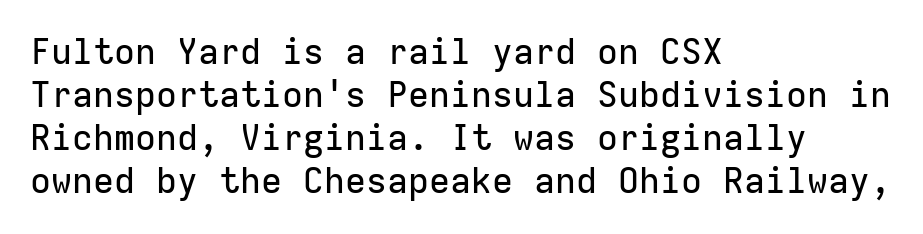
{"serif": "no", "italic": "no", "width": "normal", "stroke_contrast": "low", "x_height": "medium", "monospaced": "yes", "underline": "no", "align": "left", "line_spacing_ratio": 1.23, "letter_spacing": "normal", "letter_spacing_em": 0.0, "glyph_px": 35}
